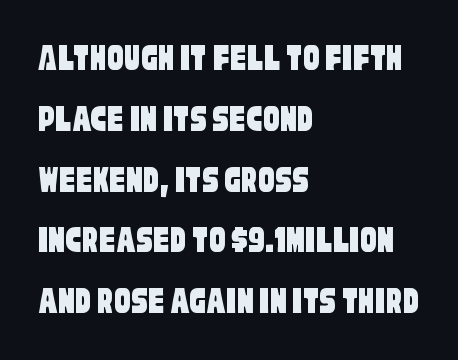
{"serif": "no", "width": "condensed", "stroke_contrast": "low", "x_height": "large", "monospaced": "no", "underline": "no", "align": "left", "line_spacing": "normal", "line_spacing_ratio": 1.52, "letter_spacing": "normal", "letter_spacing_em": 0.0, "glyph_px": 40}
